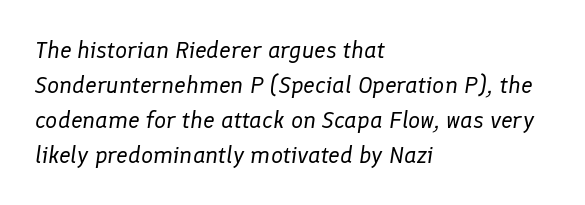
{"italic": "yes", "lean": "right", "slant_degrees": 8, "bold": "no", "underline": "no", "align": "left", "line_spacing": "normal", "line_spacing_ratio": 1.46, "letter_spacing": "normal", "letter_spacing_em": 0.0, "glyph_px": 24}
